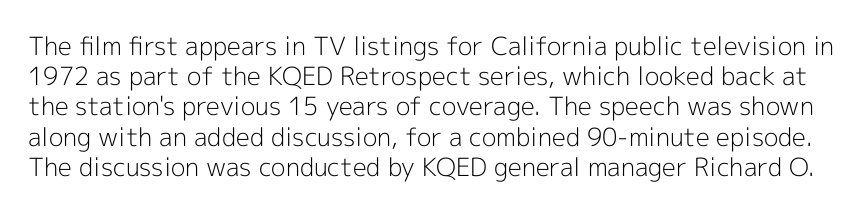
The image shows 25 px text type, upright; set line spacing 1.21x, normal letter spacing, not underlined.
